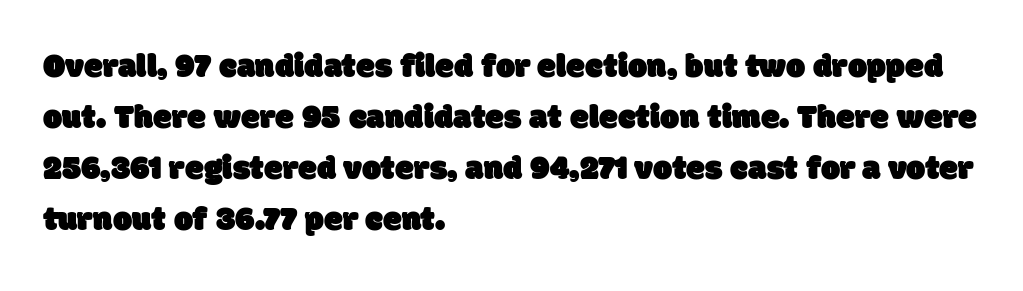
Does the type have serifs? No, each stem ends abruptly. Plain, unruled lines of type. Observe the ordinary spacing: letters are neighbours, not strangers. Here the designer chose a conventional face with non-uniform glyph widths.
